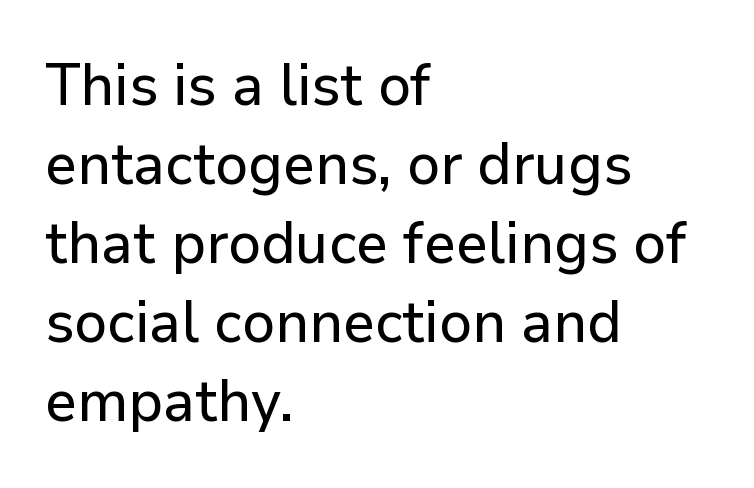
Q: Is the text italic (slanted)? A: No, it is upright.
Q: Is the typeface a serif or a sans-serif typeface? A: Sans-serif.
Q: Is the text underlined? A: No.
Q: How is the paragraph aligned? A: Left-aligned.
Q: Is the spacing between letters normal or unusually wide? A: Normal.
Q: Is the spacing between lines tight, normal or loose? A: Normal.
Q: Width (condensed, normal, or wide)? A: Normal.
Q: Stroke contrast? A: Low.
Q: x-height? A: Medium.
Q: Monospaced? A: No.
